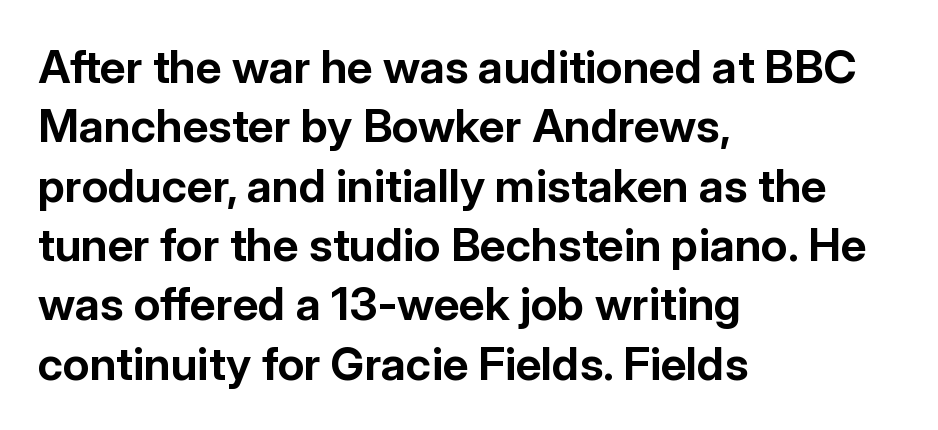
Plenty of ink on the page — the face is bold. Is there much room between lines? A standard amount, neither cramped nor airy. Horizontally, the lines are justified to the leading edge only. Ordinary non-slanted type is in use. The glyphs are unaccompanied by any horizontal stroke below them.
